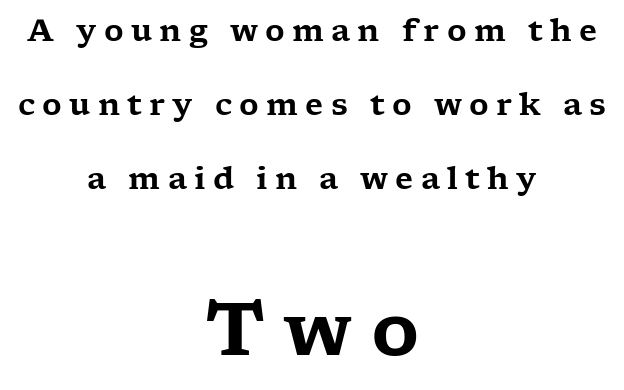
{"serif": "yes", "italic": "no", "width": "wide", "stroke_contrast": "low", "x_height": "medium", "monospaced": "no", "underline": "no", "align": "center", "line_spacing": "loose", "line_spacing_ratio": 2.46, "letter_spacing": "wide", "letter_spacing_em": 0.24, "larger_block": "second", "size_ratio": 2.47, "glyph_px": 74}
